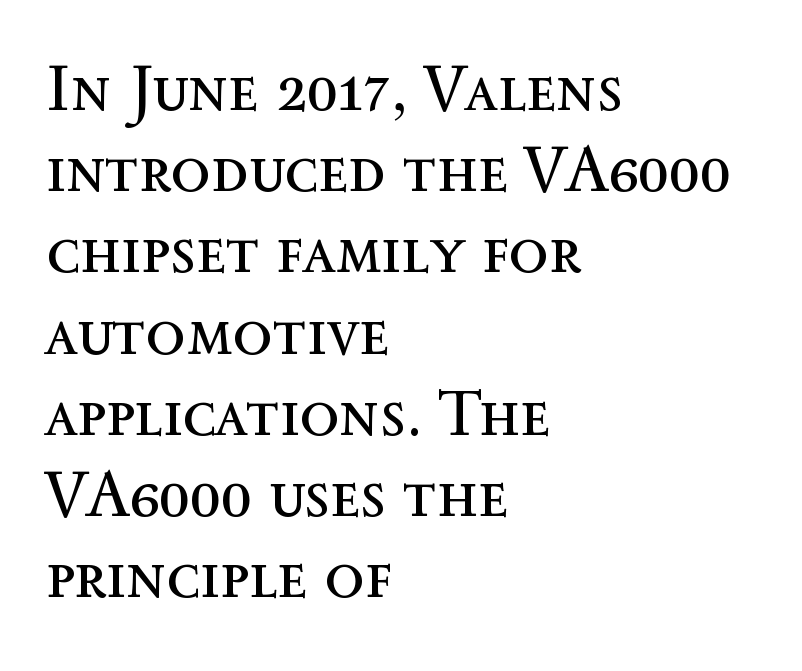
Q: Is the text bold? A: No.
Q: Is the text italic (slanted)? A: No, it is upright.
Q: Is the text underlined? A: No.
Q: How is the paragraph aligned? A: Left-aligned.
Q: Is the spacing between letters normal or unusually wide? A: Normal.
Q: Is the spacing between lines tight, normal or loose? A: Normal.
Q: Width (condensed, normal, or wide)? A: Normal.
Q: x-height? A: Medium.
Q: Monospaced? A: No.
